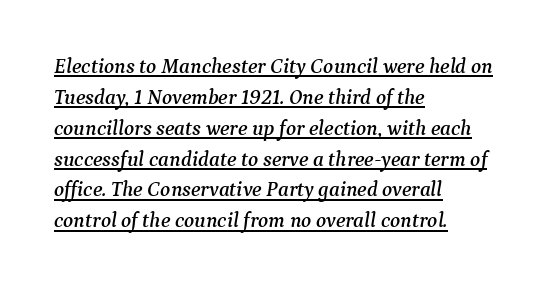
Baseline-to-baseline distance is the conventional proportion of letter height. Descenders here cross a horizontal rule under the line. In CSS terms this would be text-align: left. How are the letters spaced? Ordinarily, with no added tracking. If you drew a line through each stem, it would be angled.
